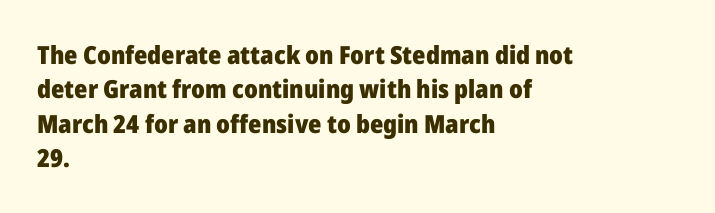
The image shows 25 px bold type, upright; set left-aligned, normal line spacing (1.38x), normal letter spacing, not underlined.
